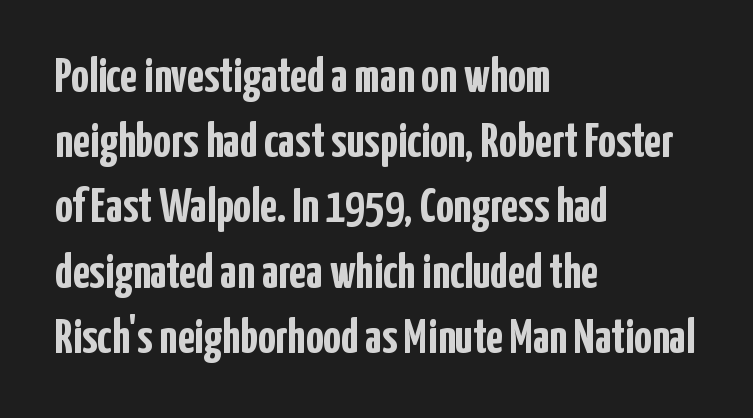
Q: Is the text bold? A: Yes.
Q: Is the text italic (slanted)? A: No, it is upright.
Q: Is the typeface a serif or a sans-serif typeface? A: Sans-serif.
Q: Is the text underlined? A: No.
Q: How is the paragraph aligned? A: Left-aligned.
Q: Is the spacing between letters normal or unusually wide? A: Normal.
Q: Is the spacing between lines tight, normal or loose? A: Normal.
Q: Width (condensed, normal, or wide)? A: Condensed.
Q: Stroke contrast? A: Low.
Q: x-height? A: Medium.
Q: Monospaced? A: No.
